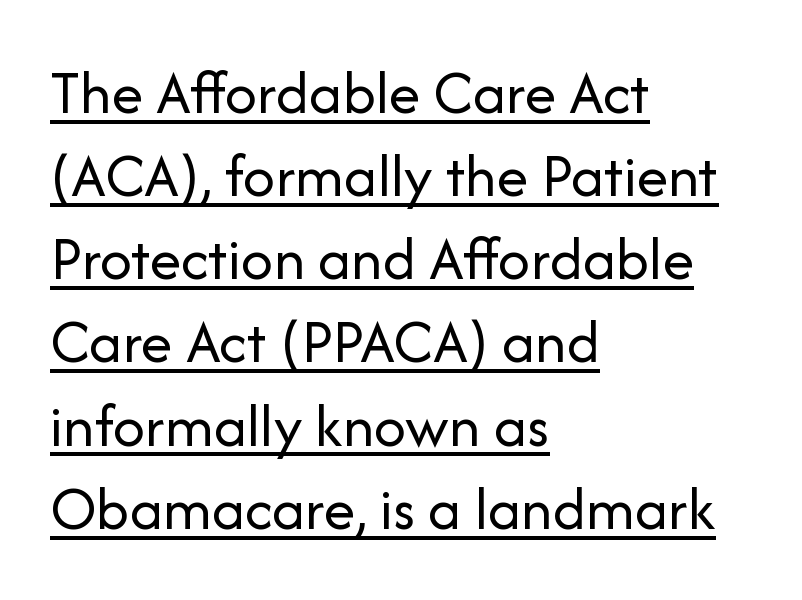
Q: Is the text bold? A: No.
Q: Is the text italic (slanted)? A: No, it is upright.
Q: Is the typeface a serif or a sans-serif typeface? A: Sans-serif.
Q: Is the text underlined? A: Yes.
Q: How is the paragraph aligned? A: Left-aligned.
Q: Is the spacing between letters normal or unusually wide? A: Normal.
Q: Is the spacing between lines tight, normal or loose? A: Normal.
Q: Width (condensed, normal, or wide)? A: Normal.
Q: Stroke contrast? A: Low.
Q: x-height? A: Medium.
Q: Monospaced? A: No.
